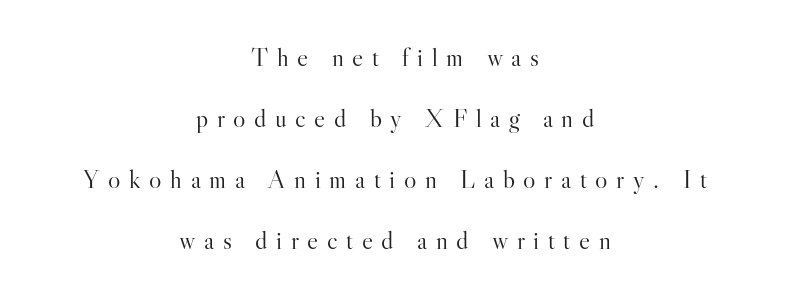
The type is letterspaced generously, with wide tracking. Anything drawn beneath the words? Only blank space. Posture: vertical. A light-to-regular cut is what we see here. The block of text is sparse from top to bottom, with ample space between rows.
